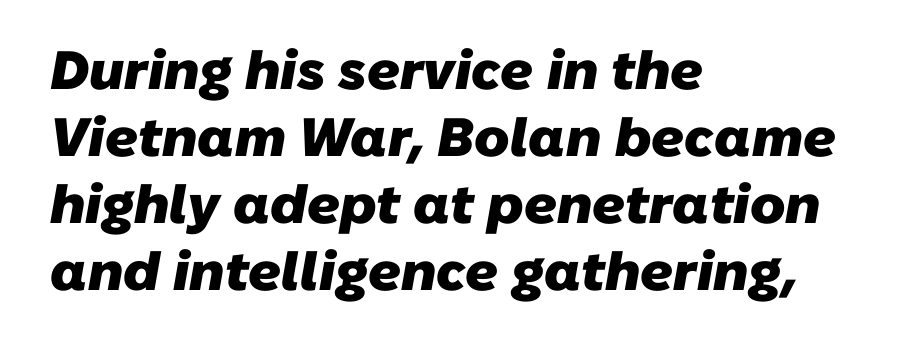
The image shows 54 px heavy sans-serif type; set left-aligned, line spacing 1.24x, normal letter spacing, not underlined; low stroke contrast and a medium x-height.
